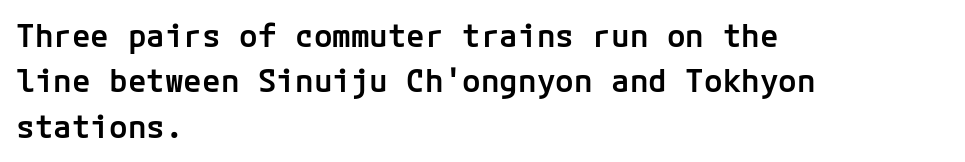
{"serif": "no", "italic": "no", "bold": "semi", "weight": "semibold", "width": "normal", "stroke_contrast": "low", "x_height": "medium", "underline": "no", "align": "left", "line_spacing": "normal", "line_spacing_ratio": 1.46, "letter_spacing": "normal", "letter_spacing_em": 0.0, "glyph_px": 31}
